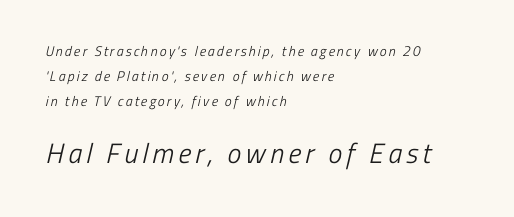
The image shows 28 px light, condensed sans-serif type; set left-aligned, line spacing 1.78x, not underlined; the second (bottom) block is 2.0x larger; low stroke contrast and a medium x-height.
